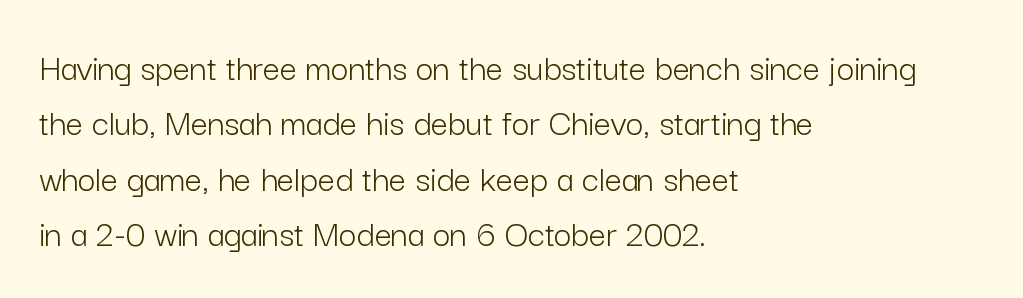
The image shows 38 px light sans-serif type, upright; set left-aligned, normal line spacing (1.46x), normal letter spacing, not underlined; low stroke contrast and a medium x-height.
